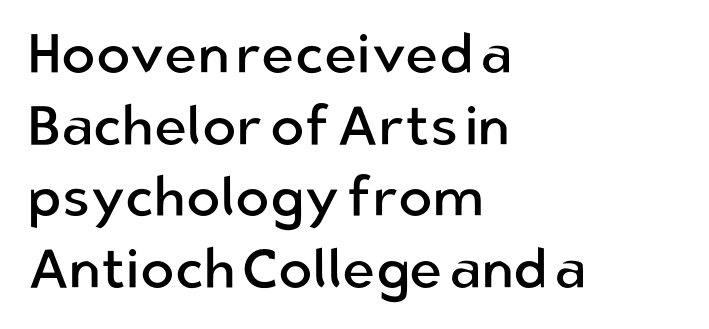
{"serif": "no", "italic": "no", "bold": "no", "weight": "regular", "width": "normal", "stroke_contrast": "low", "x_height": "medium", "monospaced": "no", "underline": "no", "align": "left", "line_spacing": "normal", "line_spacing_ratio": 1.28, "letter_spacing": "normal", "letter_spacing_em": 0.0, "glyph_px": 56}
